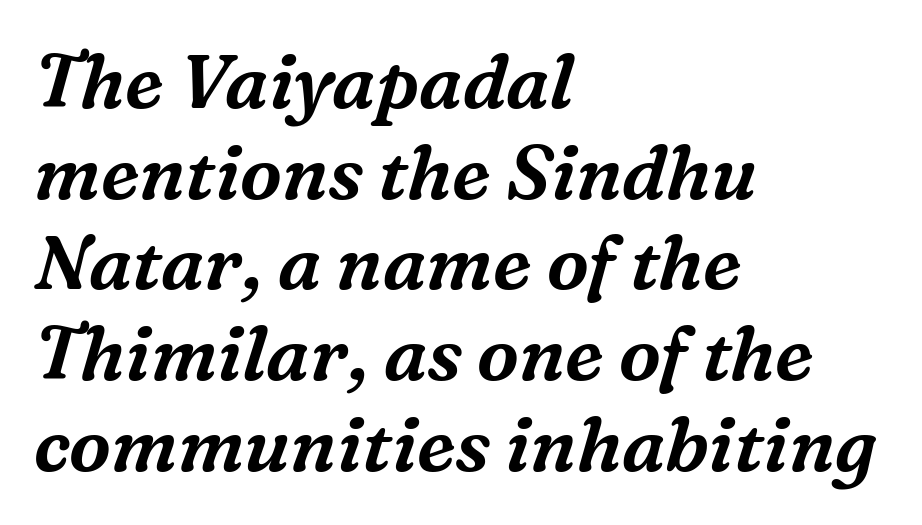
{"serif": "yes", "italic": "yes", "lean": "right", "slant_degrees": 16, "width": "normal", "stroke_contrast": "medium", "x_height": "medium", "monospaced": "no", "underline": "no", "align": "left", "line_spacing_ratio": 1.21, "letter_spacing": "normal", "letter_spacing_em": 0.0, "glyph_px": 75}
